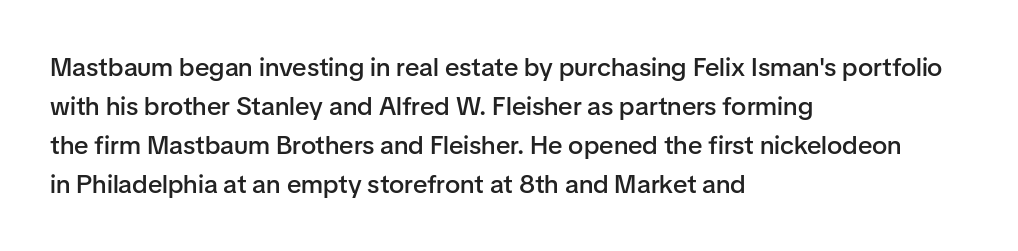
{"italic": "no", "bold": "semi", "underline": "no", "align": "left", "line_spacing": "normal", "line_spacing_ratio": 1.5, "letter_spacing": "normal", "letter_spacing_em": 0.0, "glyph_px": 26}
